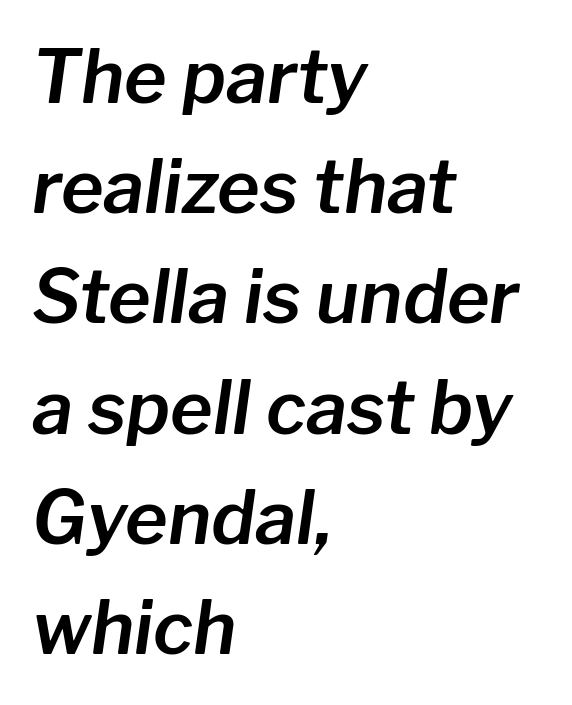
{"italic": "yes", "lean": "right", "slant_degrees": 8, "width": "normal", "stroke_contrast": "low", "x_height": "medium", "monospaced": "no", "underline": "no", "align": "left", "line_spacing": "normal", "line_spacing_ratio": 1.51, "letter_spacing": "normal", "letter_spacing_em": 0.0, "glyph_px": 73}
